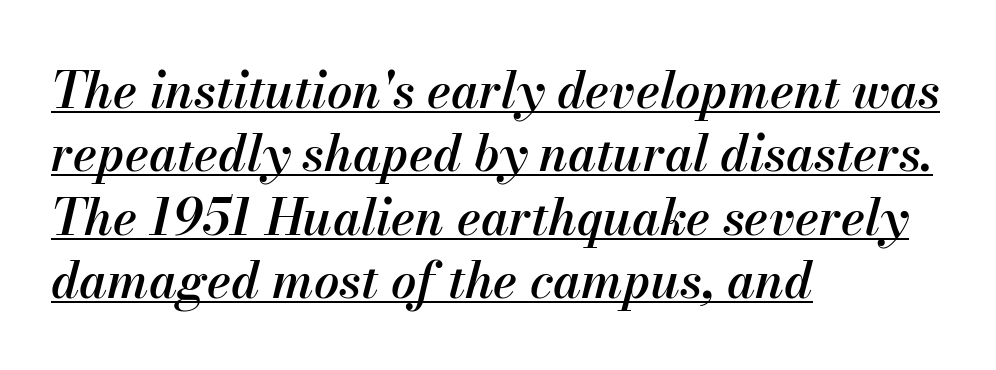
Q: Is the text bold? A: Semi-bold.
Q: Is the text italic (slanted)? A: Yes, it leans right by about 13 degrees.
Q: Is the text underlined? A: Yes.
Q: How is the paragraph aligned? A: Left-aligned.
Q: Is the spacing between letters normal or unusually wide? A: Normal.
Q: Is the spacing between lines tight, normal or loose? A: Normal.
Q: Width (condensed, normal, or wide)? A: Normal.
Q: Stroke contrast? A: Medium.
Q: x-height? A: Small.
Q: Monospaced? A: No.
